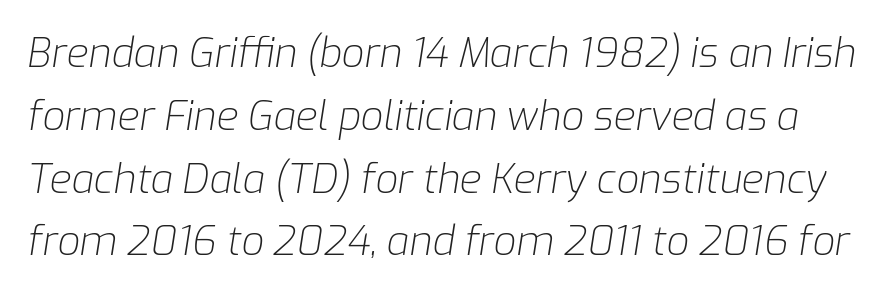
The image shows 40 px light type, italic (leaning right); set normal line spacing (1.57x), normal letter spacing, not underlined; low stroke contrast and a medium x-height.
